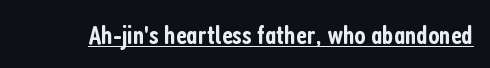
The image shows 27 px text type, upright; set normal letter spacing, underlined.
